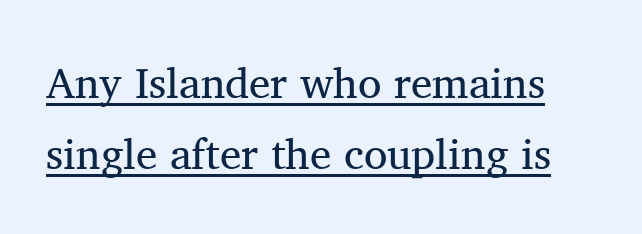
The image shows 43 px regular-weight serif type, upright; set normal line spacing (1.65x), normal letter spacing, underlined; medium stroke contrast and a medium x-height.
